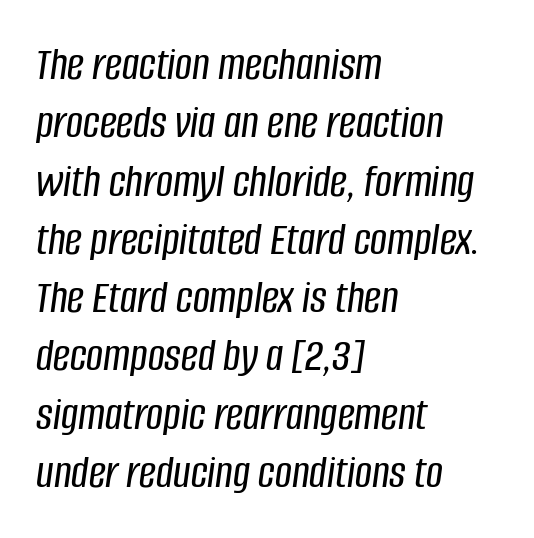
Q: Is the text italic (slanted)? A: Yes, it leans right by about 8 degrees.
Q: Is the text underlined? A: No.
Q: How is the paragraph aligned? A: Left-aligned.
Q: Is the spacing between letters normal or unusually wide? A: Normal.
Q: Width (condensed, normal, or wide)? A: Condensed.
Q: Stroke contrast? A: Low.
Q: x-height? A: Large.
Q: Monospaced? A: No.
